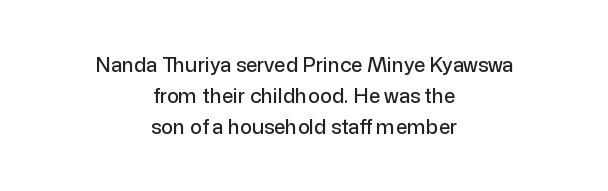
Q: Is the text italic (slanted)? A: No, it is upright.
Q: Is the text underlined? A: No.
Q: How is the paragraph aligned? A: Centered.
Q: Is the spacing between letters normal or unusually wide? A: Normal.
Q: Is the spacing between lines tight, normal or loose? A: Normal.
